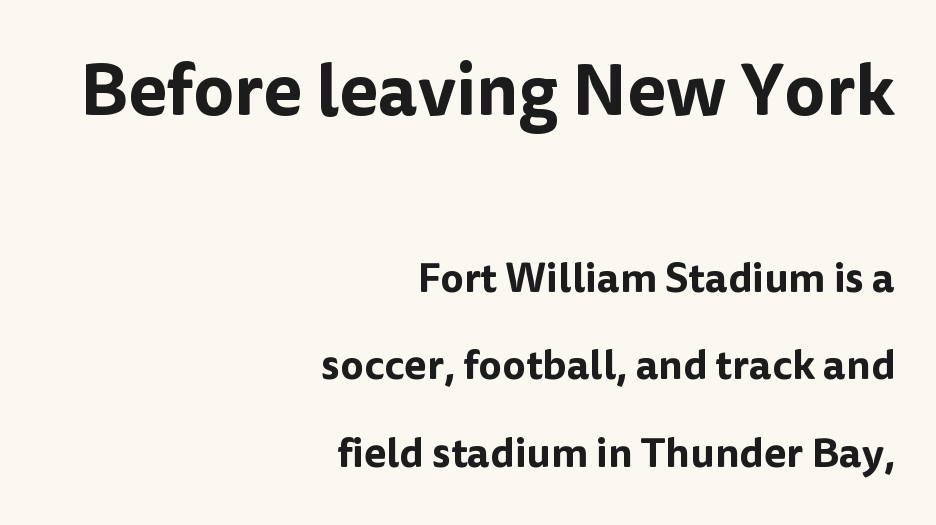
The image shows 71 px sans-serif type, upright; set right-aligned, loose line spacing (2.13x), normal letter spacing, not underlined; the first (top) block is 1.73x larger; low stroke contrast and a medium x-height.
